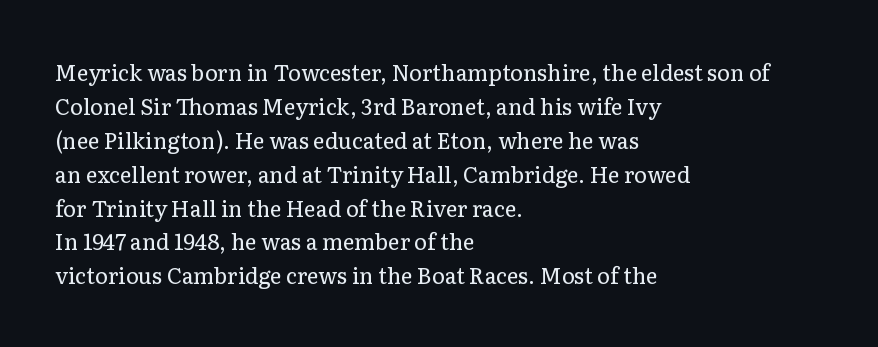
The image shows 22 px text type, upright; set left-aligned, normal line spacing (1.54x), normal letter spacing, not underlined.
